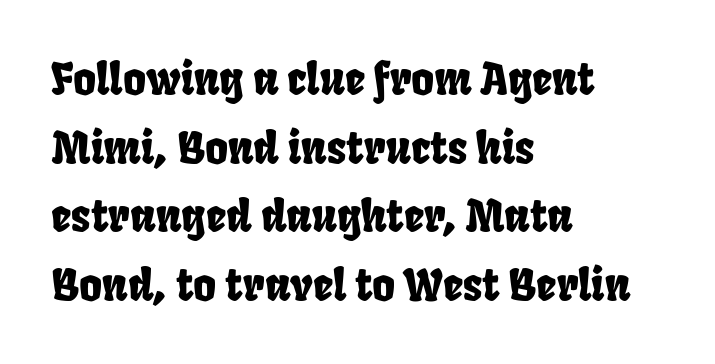
Q: Is the typeface a serif or a sans-serif typeface? A: Sans-serif.
Q: Is the text underlined? A: No.
Q: How is the paragraph aligned? A: Left-aligned.
Q: Is the spacing between letters normal or unusually wide? A: Normal.
Q: Is the spacing between lines tight, normal or loose? A: Normal.
Q: Width (condensed, normal, or wide)? A: Condensed.
Q: Stroke contrast? A: Low.
Q: x-height? A: Large.
Q: Monospaced? A: No.
